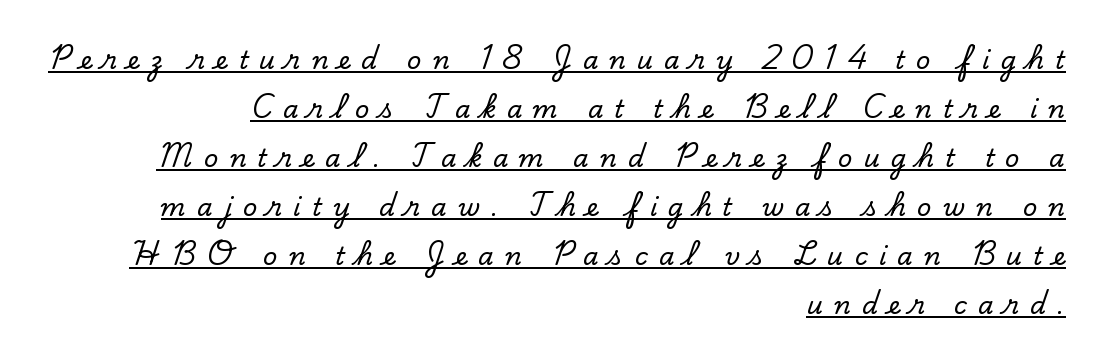
The image shows 25 px text type; set right-aligned, loose line spacing (1.96x), unusually wide letter spacing (+0.44 em), underlined.
